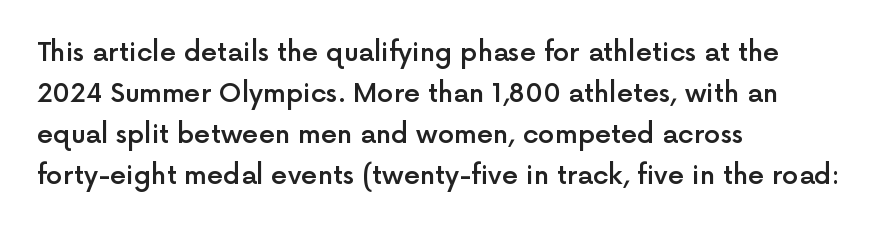
Bold? Not quite — semibold, heavier than regular but stopping short. In CSS terms this would be text-align: left. Does extra space separate the letters? No, they use regular spacing. How would I describe the line gaps? Plain and ordinary. Unlike italic type, these characters show no tilt at all. Honestly, there is no underline to notice here at all.
